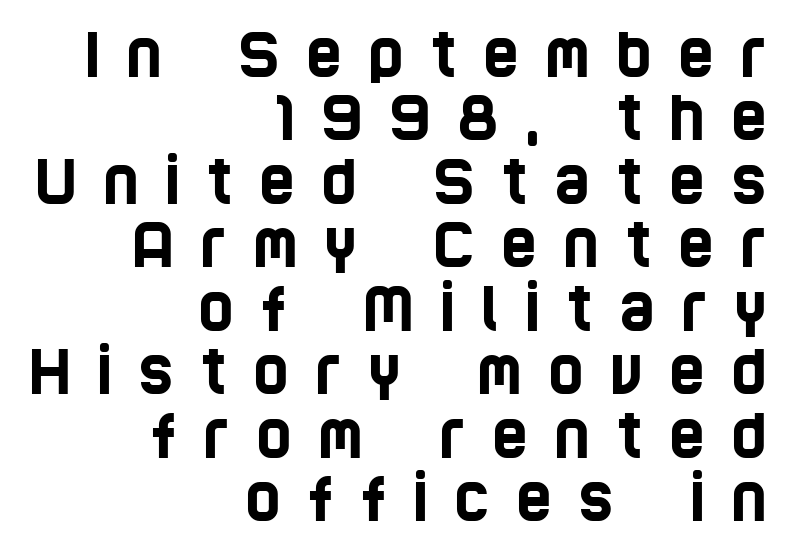
Q: Is the typeface a serif or a sans-serif typeface? A: Sans-serif.
Q: Is the text underlined? A: No.
Q: How is the paragraph aligned? A: Right-aligned.
Q: Is the spacing between letters normal or unusually wide? A: Unusually wide.
Q: Is the spacing between lines tight, normal or loose? A: Tight.
Q: Width (condensed, normal, or wide)? A: Condensed.
Q: Stroke contrast? A: Low.
Q: x-height? A: Large.
Q: Monospaced? A: No.
